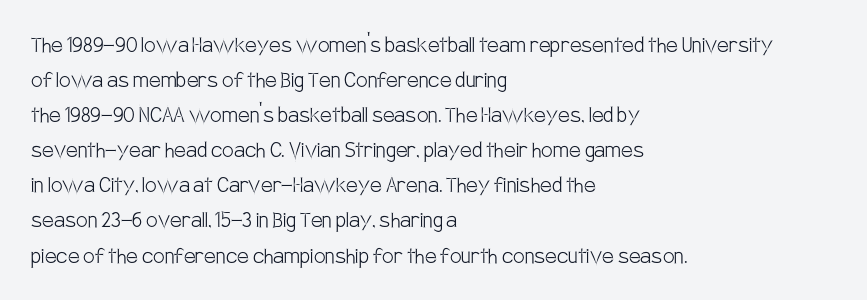
How are the letters spaced? Ordinarily, with no added tracking. Has an underline been added? It has not. Honestly, the row spacing looks completely unremarkable. The font is comparable to plain body text, perhaps lighter. Visually the block forms a straight wall on the left and a jagged coastline on the right.
